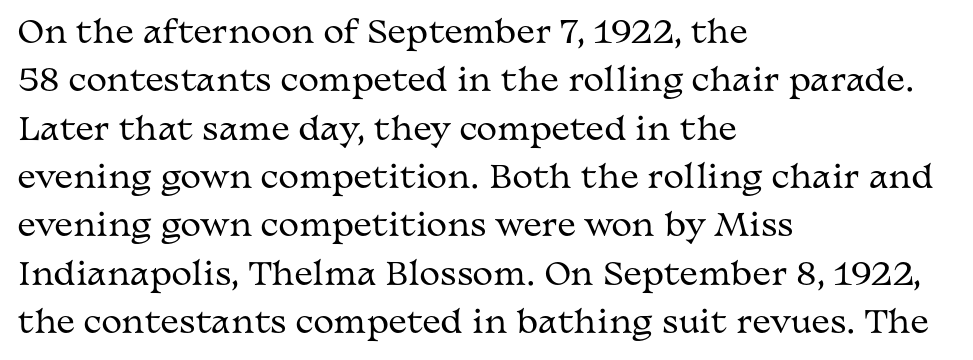
Q: Is the text bold? A: No.
Q: Is the text italic (slanted)? A: No, it is upright.
Q: Is the typeface a serif or a sans-serif typeface? A: Serif.
Q: Is the text underlined? A: No.
Q: How is the paragraph aligned? A: Left-aligned.
Q: Is the spacing between letters normal or unusually wide? A: Normal.
Q: Is the spacing between lines tight, normal or loose? A: Normal.
Q: Width (condensed, normal, or wide)? A: Wide.
Q: Stroke contrast? A: Medium.
Q: x-height? A: Medium.
Q: Monospaced? A: No.
